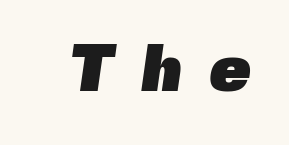
{"serif": "no", "bold": "yes", "weight": "heavy", "width": "normal", "x_height": "medium", "monospaced": "no", "underline": "no", "letter_spacing": "wide", "letter_spacing_em": 0.4, "glyph_px": 67}
